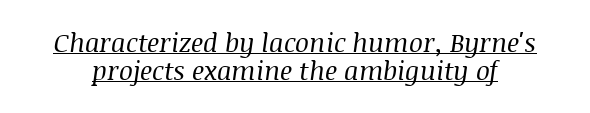
The image shows 26 px text type, italic (leaning right); set tight line spacing (1.08x), normal letter spacing, underlined.
